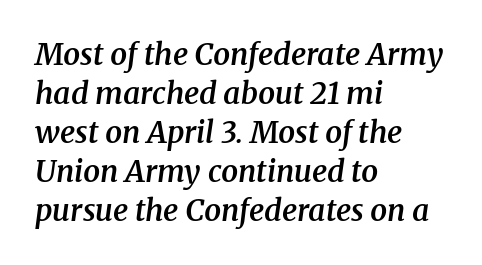
{"serif": "yes", "italic": "yes", "lean": "right", "slant_degrees": 8, "bold": "semi", "weight": "semibold", "width": "normal", "stroke_contrast": "medium", "x_height": "medium", "monospaced": "no", "underline": "no", "align": "left", "line_spacing": "normal", "line_spacing_ratio": 1.3, "letter_spacing": "normal", "letter_spacing_em": 0.0, "glyph_px": 30}
